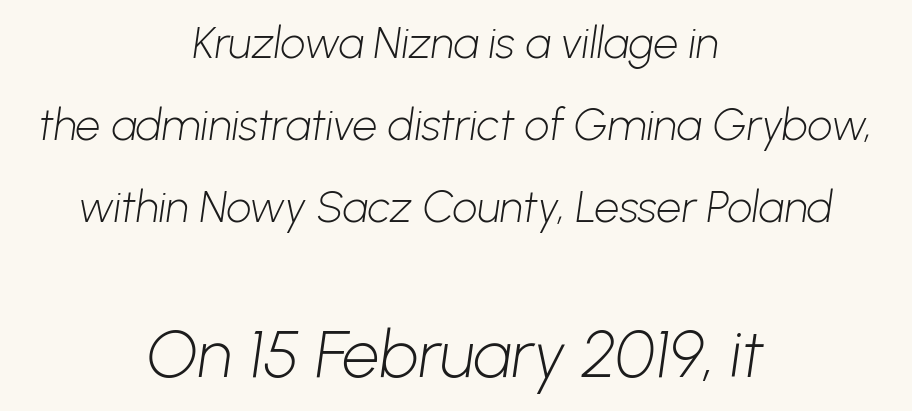
{"serif": "no", "bold": "no", "weight": "light", "width": "normal", "stroke_contrast": "low", "x_height": "medium", "monospaced": "no", "underline": "no", "align": "center", "line_spacing_ratio": 1.86, "letter_spacing": "normal", "letter_spacing_em": 0.0, "larger_block": "second", "size_ratio": 1.5, "glyph_px": 66}
